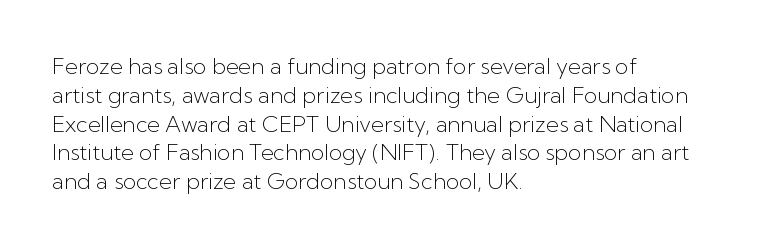
{"italic": "no", "bold": "no", "underline": "no", "align": "left", "line_spacing": "normal", "line_spacing_ratio": 1.31, "letter_spacing": "normal", "letter_spacing_em": 0.0, "glyph_px": 22}
